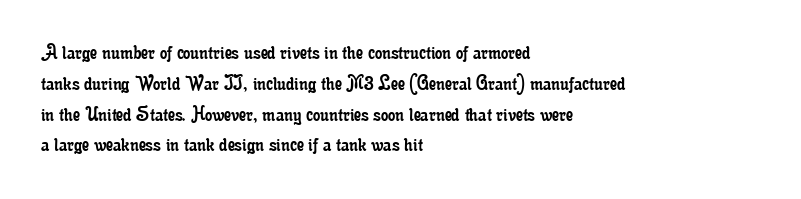
The image shows 23 px text type, upright; set left-aligned, normal line spacing (1.34x), normal letter spacing, not underlined.
